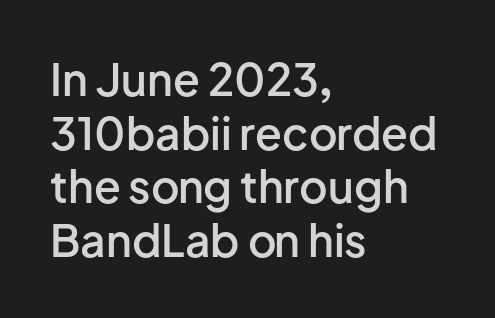
Q: Is the text bold? A: Semi-bold.
Q: Is the text italic (slanted)? A: No, it is upright.
Q: Is the typeface a serif or a sans-serif typeface? A: Sans-serif.
Q: Is the text underlined? A: No.
Q: How is the paragraph aligned? A: Left-aligned.
Q: Is the spacing between letters normal or unusually wide? A: Normal.
Q: Width (condensed, normal, or wide)? A: Normal.
Q: Stroke contrast? A: Low.
Q: x-height? A: Medium.
Q: Monospaced? A: No.
